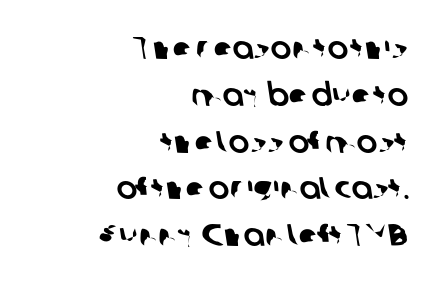
Q: Is the typeface a serif or a sans-serif typeface? A: Sans-serif.
Q: Is the text underlined? A: No.
Q: How is the paragraph aligned? A: Right-aligned.
Q: Is the spacing between letters normal or unusually wide? A: Normal.
Q: Is the spacing between lines tight, normal or loose? A: Normal.
Q: Width (condensed, normal, or wide)? A: Normal.
Q: Stroke contrast? A: Low.
Q: x-height? A: Medium.
Q: Monospaced? A: No.
